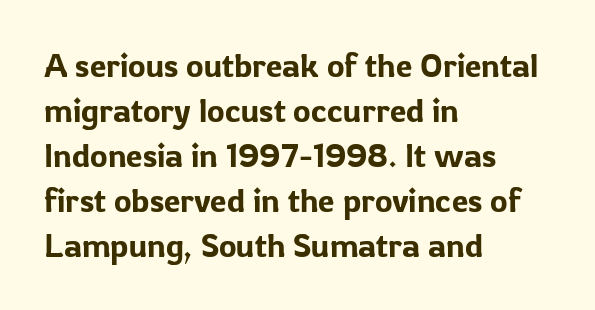
The paragraph shown leans on its left margin. Nope, not italic — everything's standing straight. Each word holds together tightly as a unit, with standard inter-letter gaps. The text was rendered using a sans face with plain stroke endings. The passage shown is typed in a proportional face where columns would drift.
